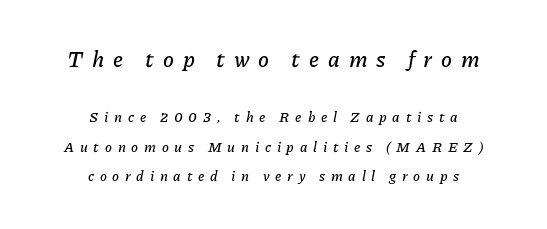
Tracking value appears strongly positive — letters spread wide. The specimen omits any rule beneath the text block's lines. Does the leading feel generous? Absolutely, it's lavish. The composition opens big and finishes small.
